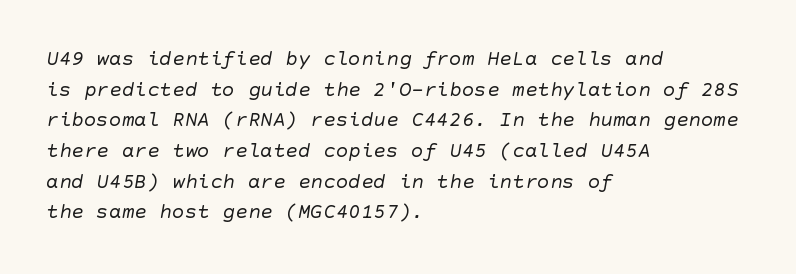
{"bold": "no", "underline": "no", "align": "left", "line_spacing": "normal", "line_spacing_ratio": 1.46, "letter_spacing": "normal", "letter_spacing_em": 0.0, "glyph_px": 21}
